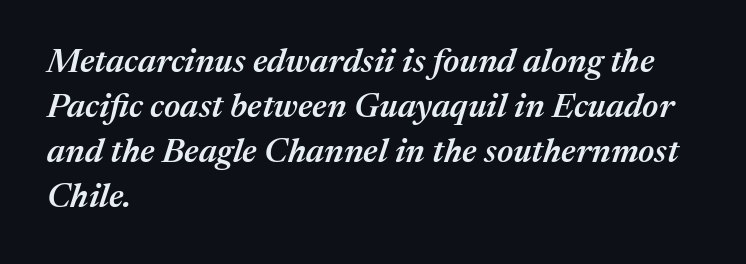
Q: Is the text bold? A: Semi-bold.
Q: Is the text italic (slanted)? A: Yes, it leans right by about 17 degrees.
Q: Is the text underlined? A: No.
Q: How is the paragraph aligned? A: Left-aligned.
Q: Is the spacing between letters normal or unusually wide? A: Normal.
Q: Is the spacing between lines tight, normal or loose? A: Normal.
Q: Width (condensed, normal, or wide)? A: Normal.
Q: Stroke contrast? A: Medium.
Q: x-height? A: Medium.
Q: Monospaced? A: No.
